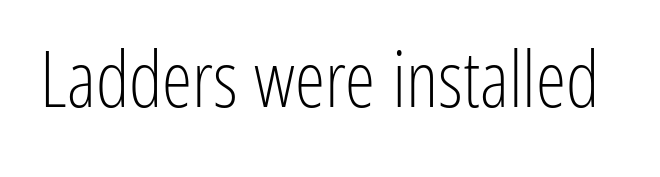
Q: Is the text bold? A: No.
Q: Is the text italic (slanted)? A: No, it is upright.
Q: Is the typeface a serif or a sans-serif typeface? A: Sans-serif.
Q: Is the text underlined? A: No.
Q: Is the spacing between letters normal or unusually wide? A: Normal.
Q: Width (condensed, normal, or wide)? A: Condensed.
Q: Stroke contrast? A: Low.
Q: x-height? A: Medium.
Q: Monospaced? A: No.
